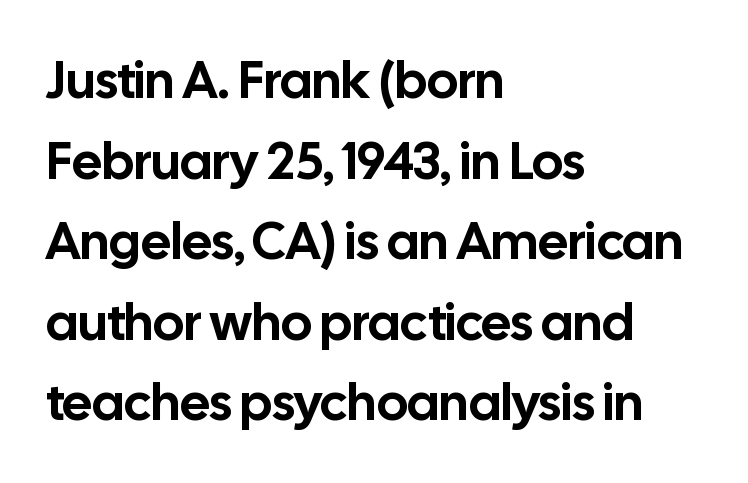
Q: Is the text italic (slanted)? A: No, it is upright.
Q: Is the typeface a serif or a sans-serif typeface? A: Sans-serif.
Q: Is the text underlined? A: No.
Q: How is the paragraph aligned? A: Left-aligned.
Q: Is the spacing between letters normal or unusually wide? A: Normal.
Q: Is the spacing between lines tight, normal or loose? A: Normal.
Q: Width (condensed, normal, or wide)? A: Normal.
Q: Stroke contrast? A: Low.
Q: x-height? A: Medium.
Q: Monospaced? A: No.
